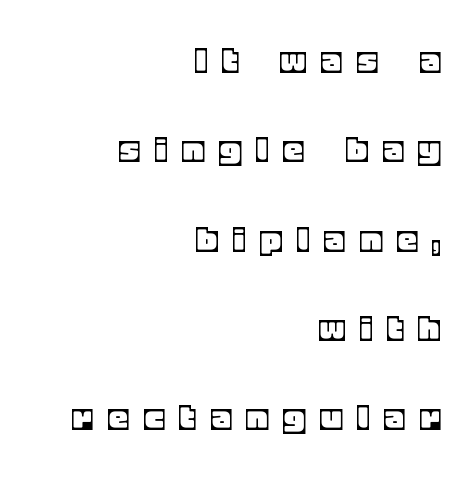
Q: Is the text italic (slanted)? A: No, it is upright.
Q: Is the text underlined? A: No.
Q: How is the paragraph aligned? A: Right-aligned.
Q: Is the spacing between letters normal or unusually wide? A: Unusually wide.
Q: Is the spacing between lines tight, normal or loose? A: Loose.
Q: Width (condensed, normal, or wide)? A: Normal.
Q: x-height? A: Large.
Q: Monospaced? A: No.
